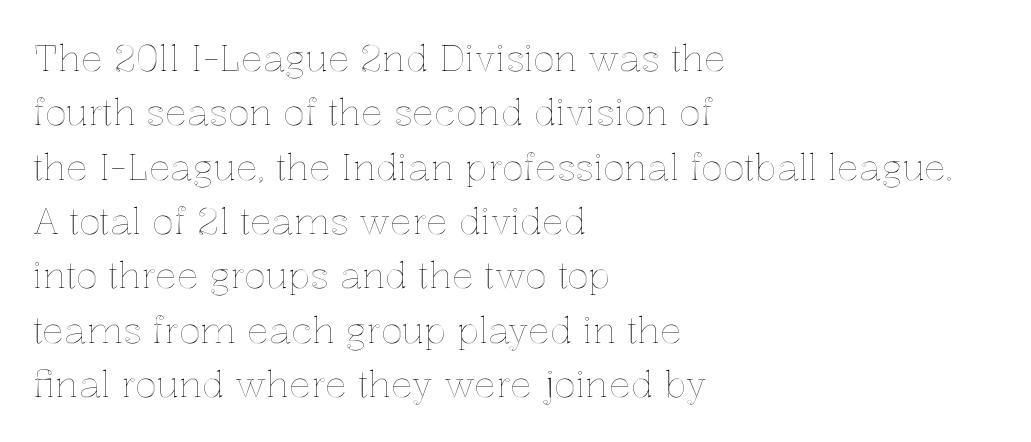
{"italic": "no", "width": "normal", "x_height": "medium", "monospaced": "no", "underline": "no", "align": "left", "line_spacing": "normal", "line_spacing_ratio": 1.51, "letter_spacing": "normal", "letter_spacing_em": 0.0, "glyph_px": 36}
